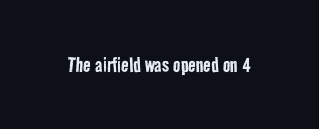
Q: Is the text bold? A: No.
Q: Is the text underlined? A: No.
Q: Is the spacing between letters normal or unusually wide? A: Normal.
